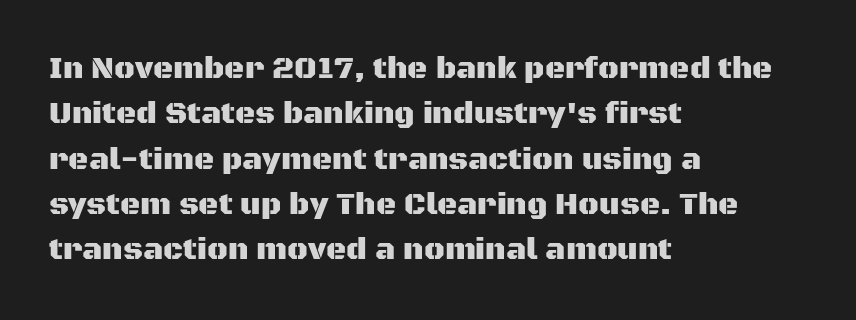
Q: Is the text italic (slanted)? A: No, it is upright.
Q: Is the typeface a serif or a sans-serif typeface? A: Sans-serif.
Q: Is the text underlined? A: No.
Q: How is the paragraph aligned? A: Left-aligned.
Q: Is the spacing between letters normal or unusually wide? A: Normal.
Q: Is the spacing between lines tight, normal or loose? A: Normal.
Q: Width (condensed, normal, or wide)? A: Normal.
Q: Stroke contrast? A: Medium.
Q: x-height? A: Large.
Q: Monospaced? A: No.
